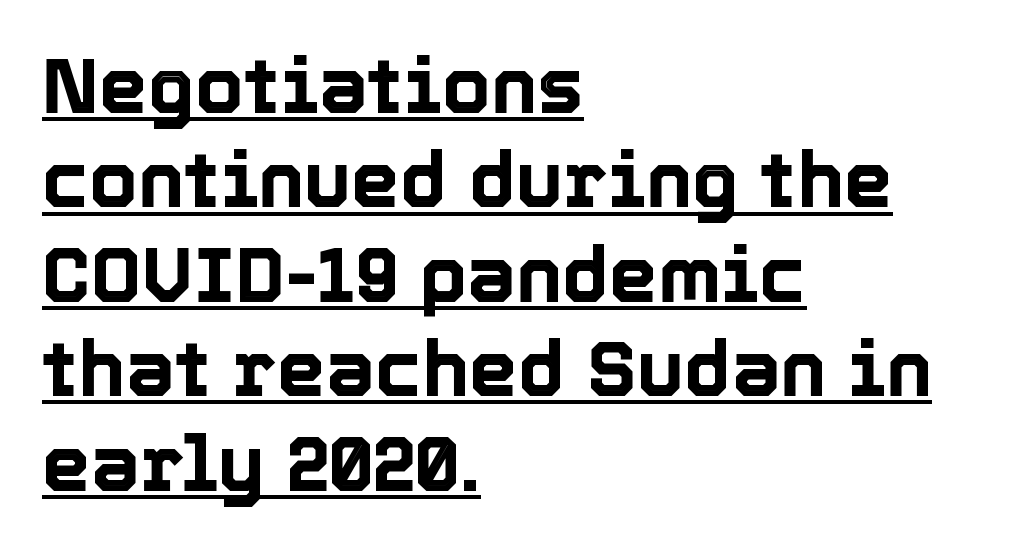
{"italic": "no", "width": "normal", "x_height": "medium", "monospaced": "no", "underline": "yes", "align": "left", "line_spacing_ratio": 1.21, "letter_spacing": "normal", "letter_spacing_em": 0.0, "glyph_px": 78}
